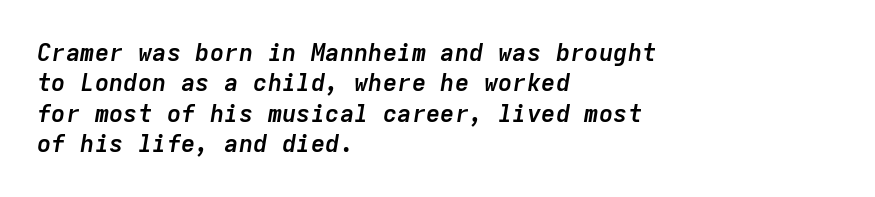
The image shows 24 px bold type, italic (leaning right); set left-aligned, normal line spacing (1.27x), normal letter spacing, not underlined.
